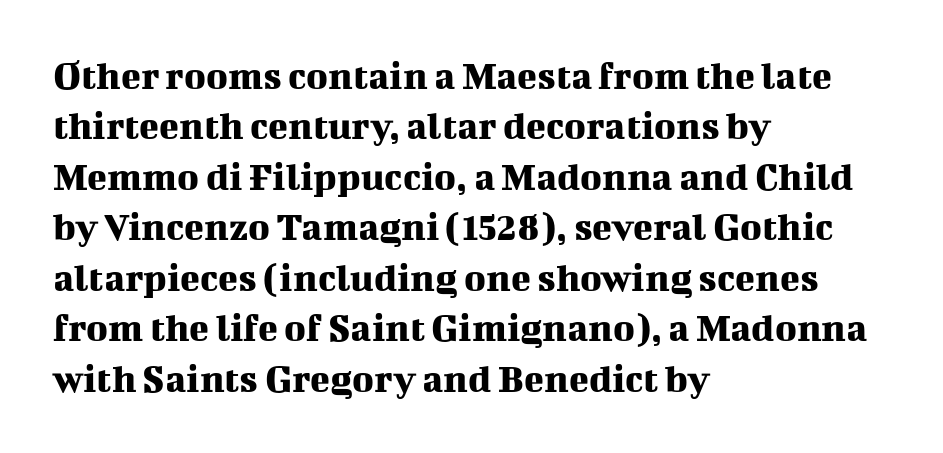
Here the designer chose a conventional face with non-uniform glyph widths. Serif or sans? Serif — the stroke terminals have little feet. The axis of the letterforms is exactly vertical. This rendering features lettering with no underline. The letterforms sit shoulder to shoulder at normal distance.
